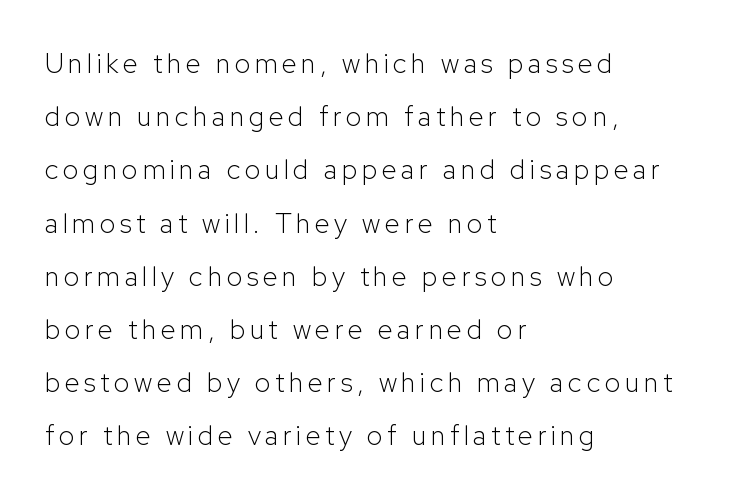
Q: Is the text bold? A: No.
Q: Is the text italic (slanted)? A: No, it is upright.
Q: Is the text underlined? A: No.
Q: How is the paragraph aligned? A: Left-aligned.
Q: Is the spacing between lines tight, normal or loose? A: Loose.
